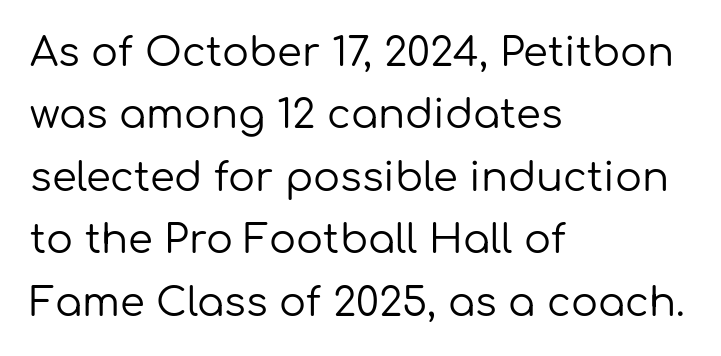
The image shows 40 px regular-weight sans-serif type, upright; set left-aligned, normal line spacing (1.56x), normal letter spacing, not underlined; low stroke contrast and a medium x-height.
